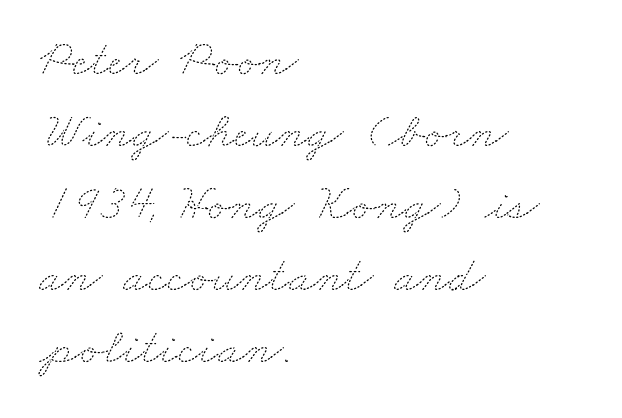
This sample has the flowing, uneven cadence of proportional lettering. The lines sit at an ordinary, default distance from one another. Letters rest on an invisible, unmarked baseline. Default kerning and tracking; the words read as compact shapes.
